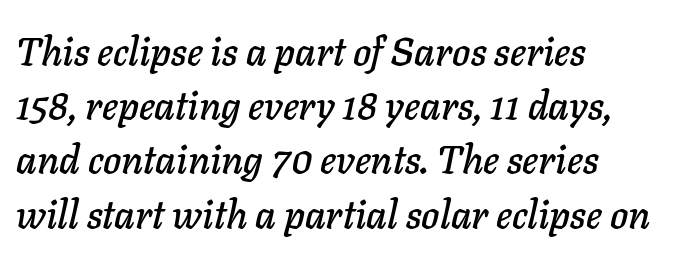
This block has exactly the height ordinary leading produces. A bare baseline throughout the passage. The tracking reads as untouched default to a designer's eye. The text block is weighted toward the left margin, trailing off unevenly rightward.
